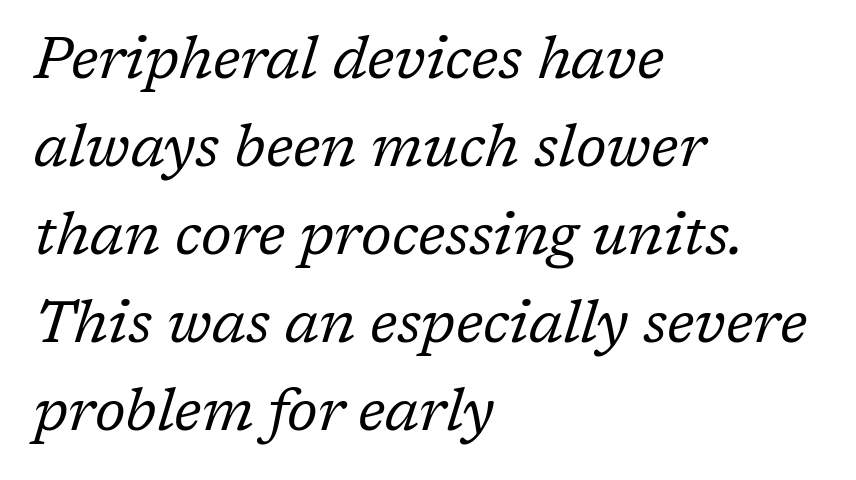
The image shows 59 px regular-weight serif type, italic (leaning right); set left-aligned, normal line spacing (1.49x), normal letter spacing, not underlined; low stroke contrast and a medium x-height.
